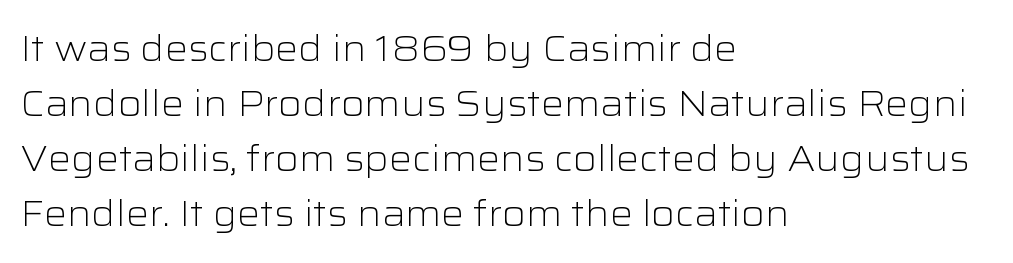
No feet cap the strokes, marking this as sans-serif type. How are the letters spaced? Ordinarily, with no added tracking. Leftover space on each line is placed entirely after the last word. The face used here is proportionally spaced, like ordinary book or web type.
